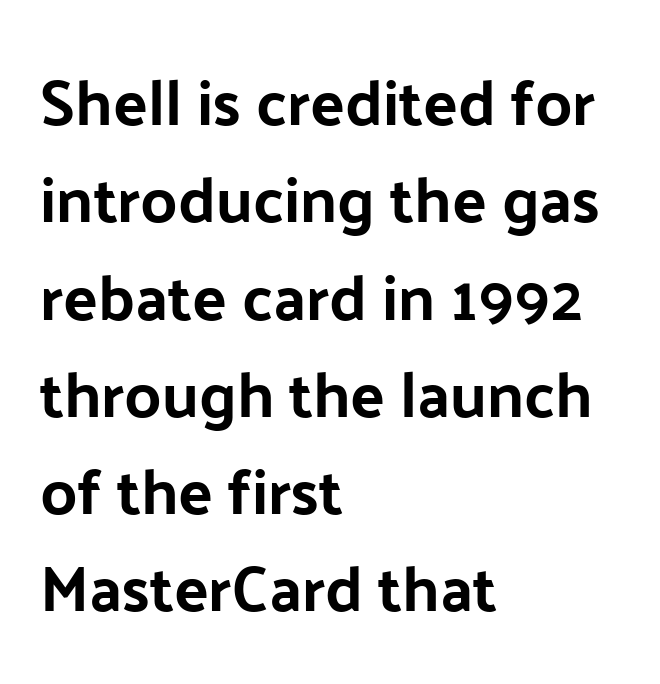
{"serif": "no", "italic": "no", "width": "normal", "stroke_contrast": "low", "x_height": "medium", "monospaced": "no", "underline": "no", "align": "left", "line_spacing": "normal", "line_spacing_ratio": 1.52, "letter_spacing": "normal", "letter_spacing_em": 0.0, "glyph_px": 64}
